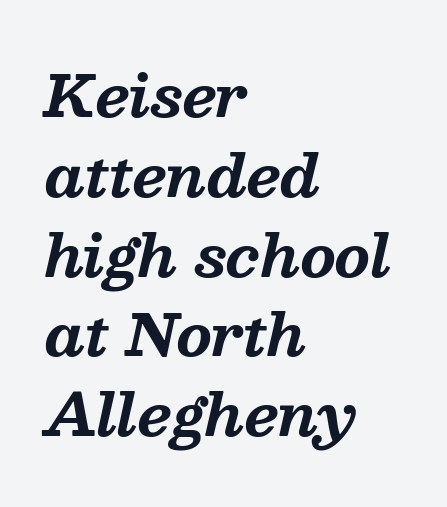
What stands out about the letter spacing? Nothing — it is the standard amount. The text was rendered using a seriffed face with decorative stroke endings. The paragraph has a hard left edge and a soft right edge. The foot of each line stays bare and open. The face used here is proportionally spaced, like ordinary book or web type.
